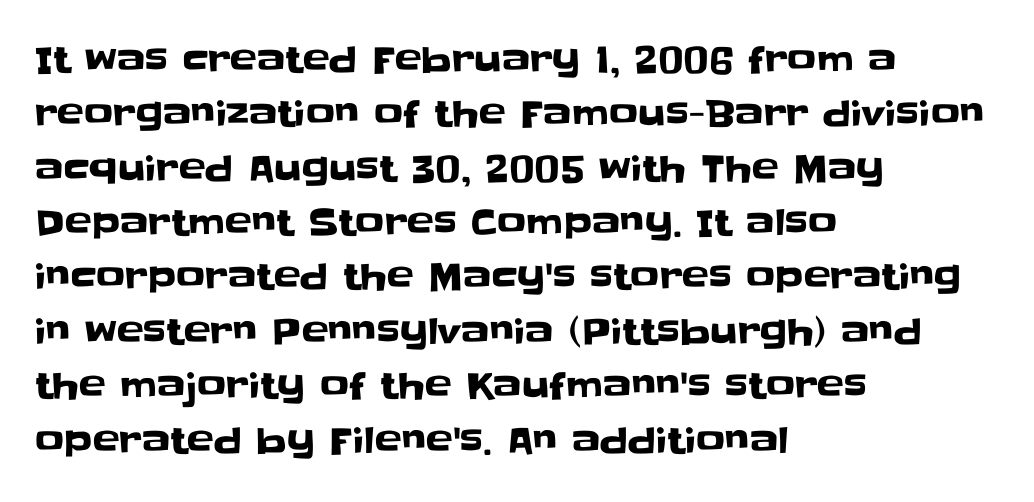
{"serif": "no", "italic": "no", "width": "normal", "stroke_contrast": "low", "x_height": "large", "monospaced": "no", "underline": "no", "align": "left", "line_spacing": "normal", "line_spacing_ratio": 1.51, "letter_spacing": "normal", "letter_spacing_em": 0.0, "glyph_px": 36}
